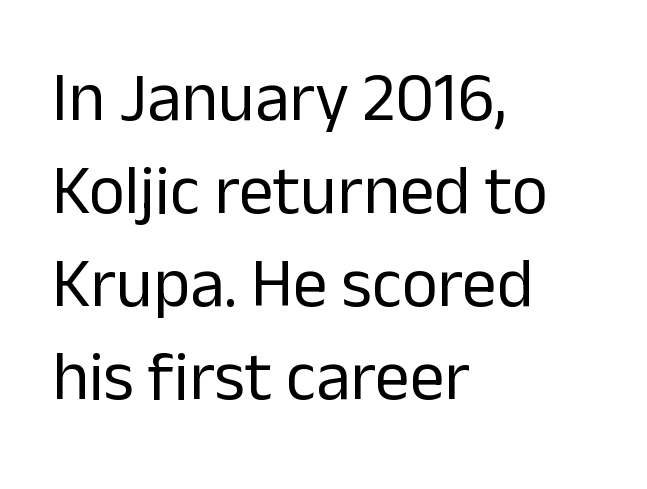
Regular leading. Characters remain perfectly vertical along every line. Where is the straight margin? On the left. Standard letterfit; no display-style spreading of the glyphs.
